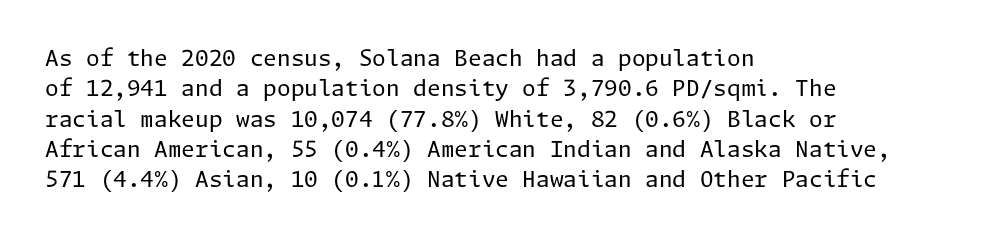
The image shows 22 px text type, upright; set left-aligned, normal line spacing (1.38x), normal letter spacing, not underlined.
